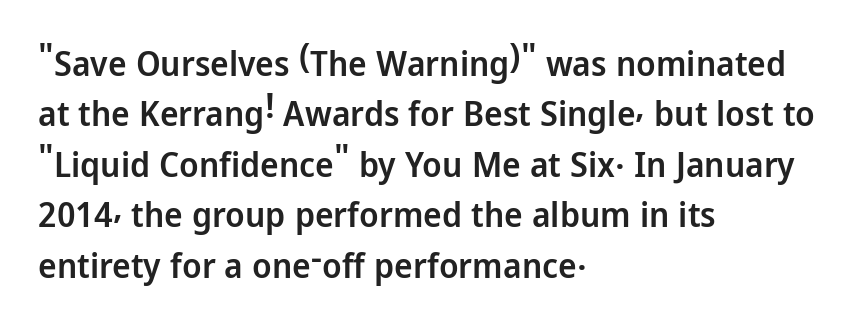
Q: Is the text bold? A: Semi-bold.
Q: Is the text italic (slanted)? A: No, it is upright.
Q: Is the typeface a serif or a sans-serif typeface? A: Sans-serif.
Q: Is the text underlined? A: No.
Q: How is the paragraph aligned? A: Left-aligned.
Q: Is the spacing between letters normal or unusually wide? A: Normal.
Q: Is the spacing between lines tight, normal or loose? A: Normal.
Q: Width (condensed, normal, or wide)? A: Normal.
Q: Stroke contrast? A: Low.
Q: x-height? A: Medium.
Q: Monospaced? A: No.
